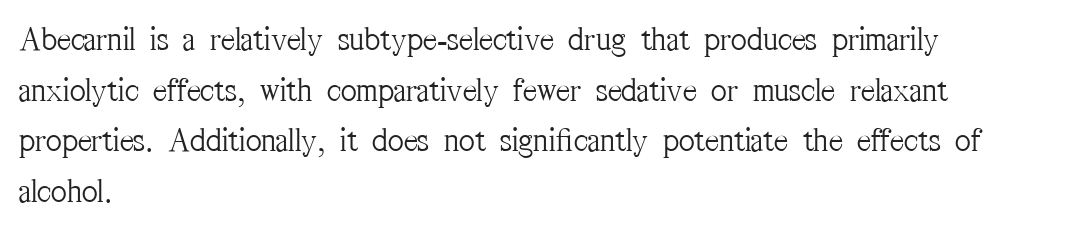
Q: Is the text bold? A: No.
Q: Is the text italic (slanted)? A: No, it is upright.
Q: Is the typeface a serif or a sans-serif typeface? A: Serif.
Q: Is the text underlined? A: No.
Q: How is the paragraph aligned? A: Left-aligned.
Q: Is the spacing between letters normal or unusually wide? A: Normal.
Q: Is the spacing between lines tight, normal or loose? A: Normal.
Q: Width (condensed, normal, or wide)? A: Condensed.
Q: Stroke contrast? A: Medium.
Q: x-height? A: Medium.
Q: Monospaced? A: No.
